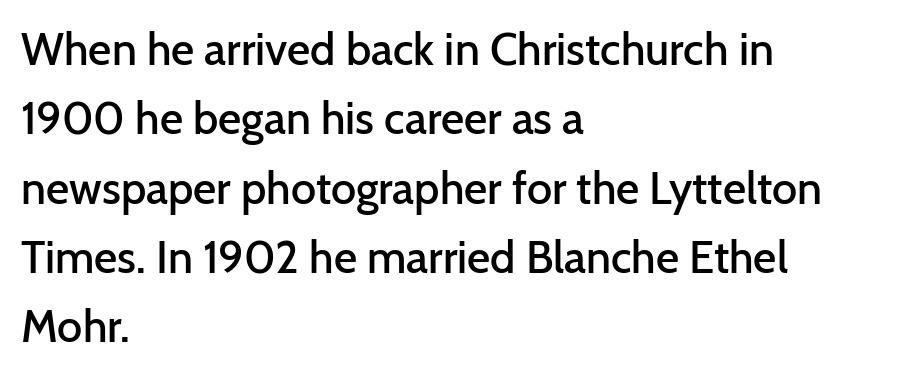
Q: Is the text bold? A: Semi-bold.
Q: Is the text italic (slanted)? A: No, it is upright.
Q: Is the typeface a serif or a sans-serif typeface? A: Sans-serif.
Q: Is the text underlined? A: No.
Q: How is the paragraph aligned? A: Left-aligned.
Q: Is the spacing between letters normal or unusually wide? A: Normal.
Q: Is the spacing between lines tight, normal or loose? A: Normal.
Q: Width (condensed, normal, or wide)? A: Normal.
Q: Stroke contrast? A: Low.
Q: x-height? A: Medium.
Q: Monospaced? A: No.
